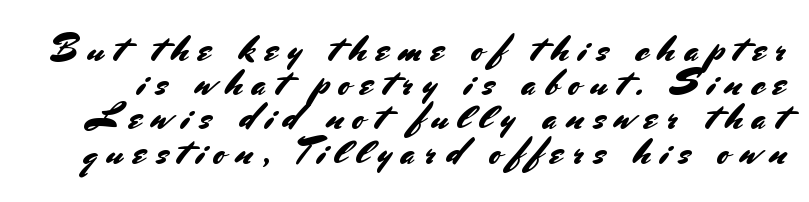
Q: Is the text italic (slanted)? A: Yes.
Q: Is the typeface a serif or a sans-serif typeface? A: Sans-serif.
Q: Is the text underlined? A: No.
Q: Is the spacing between letters normal or unusually wide? A: Unusually wide.
Q: Is the spacing between lines tight, normal or loose? A: Tight.
Q: Width (condensed, normal, or wide)? A: Normal.
Q: Stroke contrast? A: Medium.
Q: x-height? A: Small.
Q: Monospaced? A: No.
